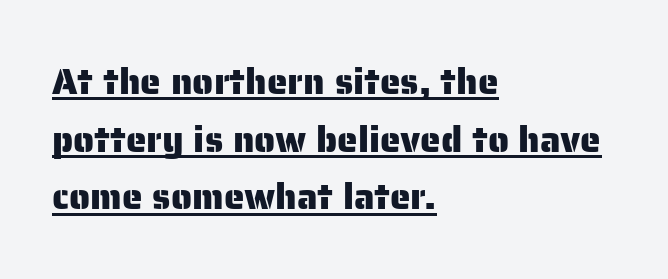
Q: Is the text italic (slanted)? A: No, it is upright.
Q: Is the typeface a serif or a sans-serif typeface? A: Sans-serif.
Q: Is the text underlined? A: Yes.
Q: How is the paragraph aligned? A: Left-aligned.
Q: Is the spacing between letters normal or unusually wide? A: Normal.
Q: Is the spacing between lines tight, normal or loose? A: Normal.
Q: Width (condensed, normal, or wide)? A: Normal.
Q: Stroke contrast? A: Low.
Q: x-height? A: Medium.
Q: Monospaced? A: No.
